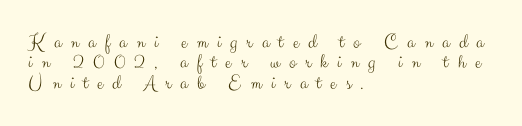
Type without underlining. Tracking here is generous; glyphs stand well apart from one another. In CSS terms this would be text-align: left. Stem width sits at or under what a default text font uses. Cramped leading.
